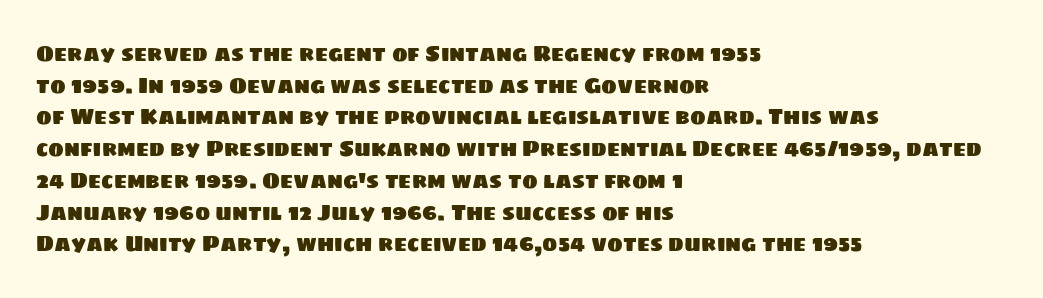
The image shows 21 px text type; set left-aligned, normal line spacing (1.51x), normal letter spacing, not underlined.
